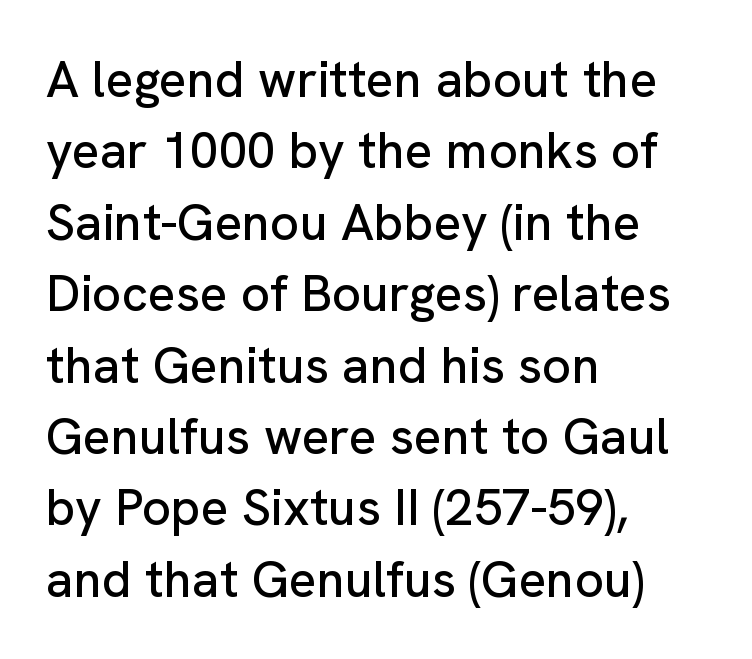
Note the varied advance widths — an 'i' is clearly narrower than an 'm'. Words float on clear page, feet unadorned. Nothing unusual about the tracking: characters are spaced as the font intends. Upright lettering throughout. One glance says typical: line gaps are just what's usual. Typeset ragged right — the left edge is the straight one.
